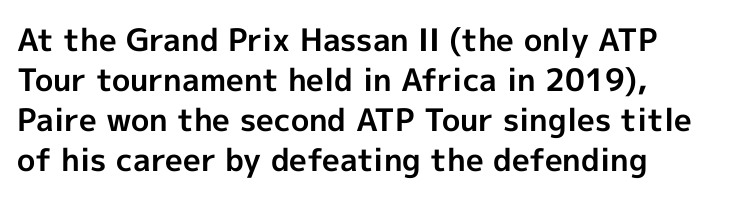
{"serif": "no", "italic": "no", "bold": "yes", "weight": "bold", "width": "normal", "x_height": "medium", "monospaced": "no", "underline": "no", "align": "left", "line_spacing": "normal", "line_spacing_ratio": 1.29, "letter_spacing": "normal", "letter_spacing_em": 0.0, "glyph_px": 31}
